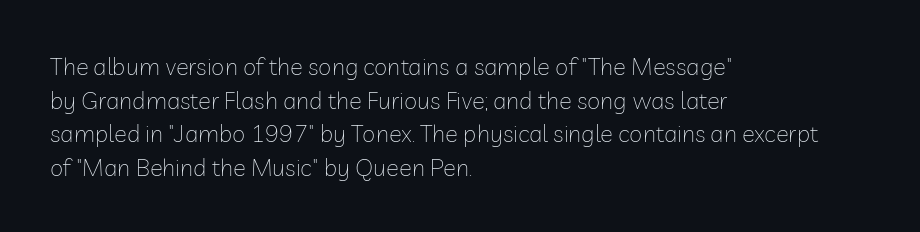
The image shows 24 px text type, upright; set left-aligned, normal line spacing (1.4x), normal letter spacing, not underlined.
